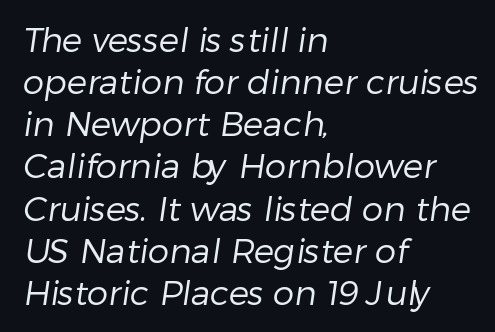
The setting favours the left margin, as ordinary paragraphs usually do. No extra tracking has been applied to these lines. No feet cap the strokes, marking this as sans-serif type. The rendering uses natural spacing where letterforms have individual widths.
